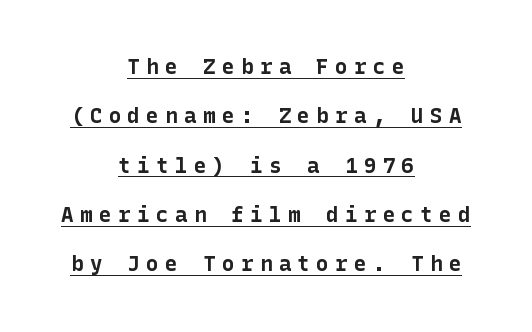
It's the straight-up-and-down kind of type. Typesetter's note: full bold, strokes at maximum text heaviness. In terms of leading, this rendering errs on the spacious side. Compared with typical body copy, the letter spacing here is much looser.
